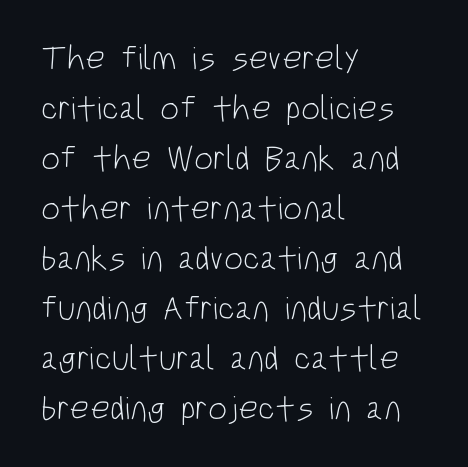
Q: Is the text bold? A: No.
Q: Is the text italic (slanted)? A: No, it is upright.
Q: Is the typeface a serif or a sans-serif typeface? A: Sans-serif.
Q: Is the text underlined? A: No.
Q: How is the paragraph aligned? A: Left-aligned.
Q: Is the spacing between letters normal or unusually wide? A: Normal.
Q: Is the spacing between lines tight, normal or loose? A: Normal.
Q: Width (condensed, normal, or wide)? A: Condensed.
Q: Stroke contrast? A: Low.
Q: x-height? A: Large.
Q: Monospaced? A: No.
